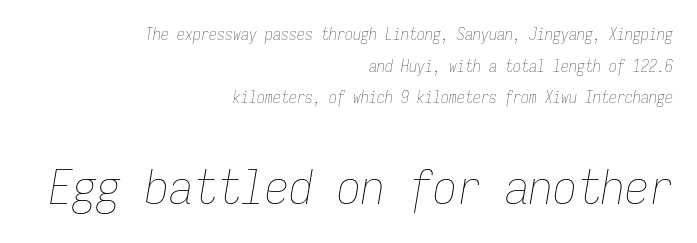
{"italic": "yes", "lean": "right", "slant_degrees": 9, "bold": "no", "weight": "thin", "width": "condensed", "stroke_contrast": "low", "x_height": "medium", "monospaced": "yes", "underline": "no", "align": "right", "line_spacing": "loose", "line_spacing_ratio": 1.98, "letter_spacing": "normal", "letter_spacing_em": 0.0, "larger_block": "second", "size_ratio": 3.0, "glyph_px": 48}
